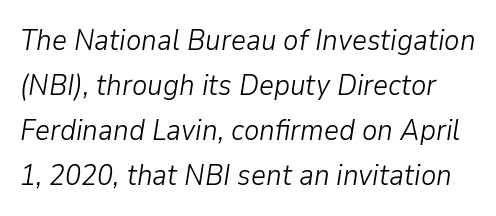
{"italic": "yes", "lean": "right", "slant_degrees": 9, "bold": "no", "weight": "light", "width": "normal", "stroke_contrast": "low", "x_height": "medium", "monospaced": "no", "underline": "no", "line_spacing": "normal", "line_spacing_ratio": 1.55, "letter_spacing": "normal", "letter_spacing_em": 0.0, "glyph_px": 29}
